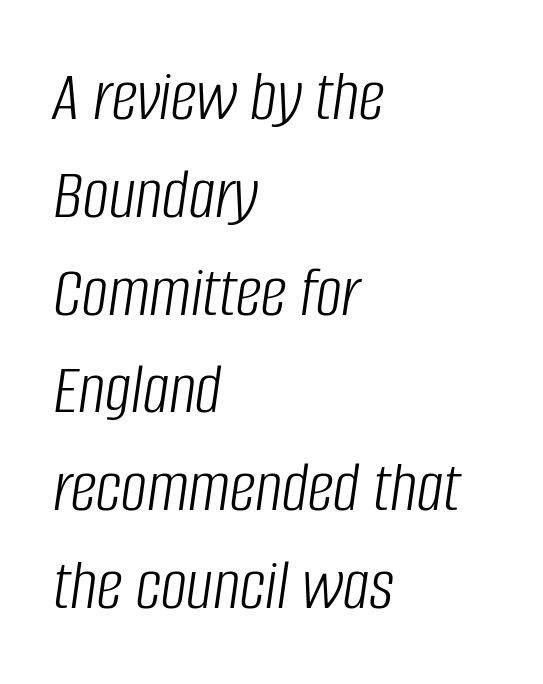
The image shows 73 px light, condensed type, italic (leaning right); set left-aligned, normal line spacing (1.34x), normal letter spacing, not underlined; low stroke contrast and a large x-height.
